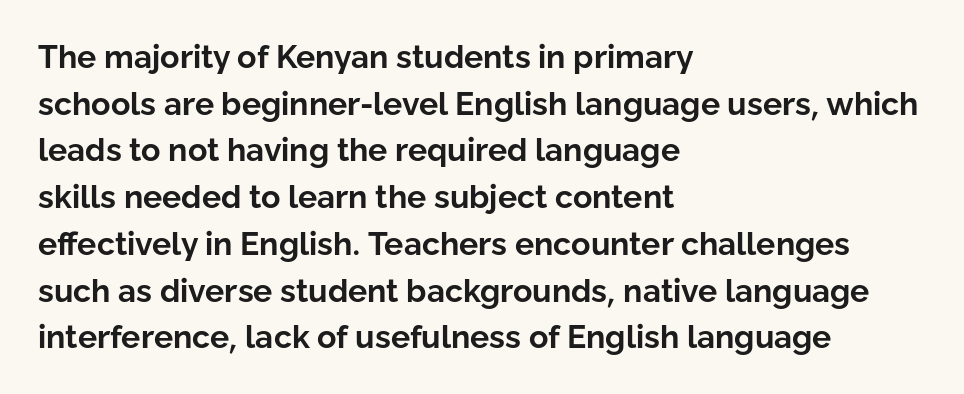
Q: Is the text bold? A: Yes.
Q: Is the text italic (slanted)? A: No, it is upright.
Q: Is the typeface a serif or a sans-serif typeface? A: Sans-serif.
Q: Is the text underlined? A: No.
Q: How is the paragraph aligned? A: Left-aligned.
Q: Is the spacing between letters normal or unusually wide? A: Normal.
Q: Is the spacing between lines tight, normal or loose? A: Normal.
Q: Width (condensed, normal, or wide)? A: Normal.
Q: Stroke contrast? A: Low.
Q: x-height? A: Medium.
Q: Monospaced? A: No.
